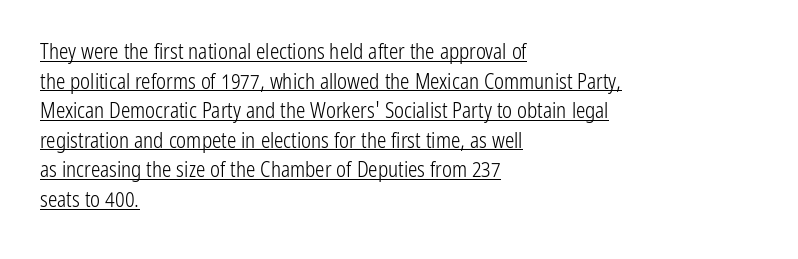
The image shows 21 px text type, upright; set left-aligned, normal line spacing (1.41x), normal letter spacing, underlined.
